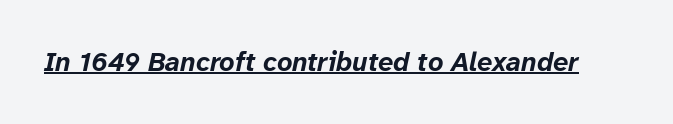
Q: Is the text bold? A: Yes.
Q: Is the text italic (slanted)? A: Yes, it leans right by about 12 degrees.
Q: Is the text underlined? A: Yes.
Q: Is the spacing between letters normal or unusually wide? A: Normal.
